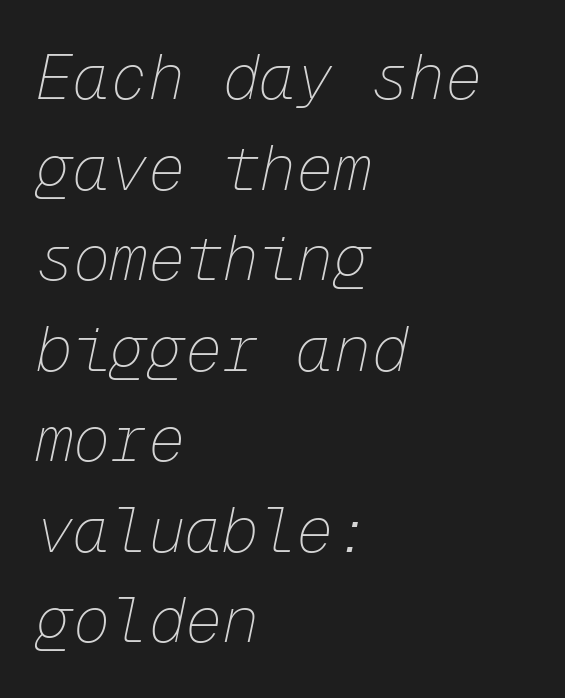
The leading is moderate, giving the passage an even texture. There's an unmistakable incline to the writing here. Counters stay open thanks to moderate or lighter strokes. The rag falls on the right side of this text block.
